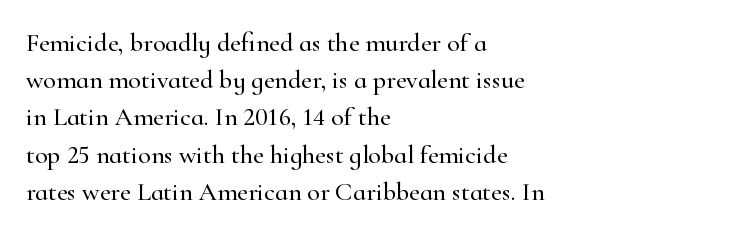
The image shows 26 px text type, upright; set left-aligned, normal line spacing (1.43x), normal letter spacing, not underlined.
